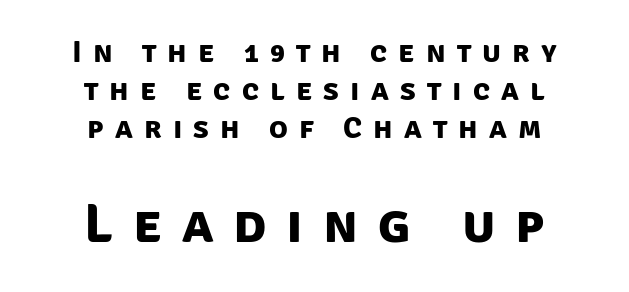
Compared with a flush-left layout, this one balances lines on the center instead. Strong, thick strokes mark this as bold type. Is the letter spacing exaggerated? Yes — the characters are pushed far apart. Quick note: underline off.
